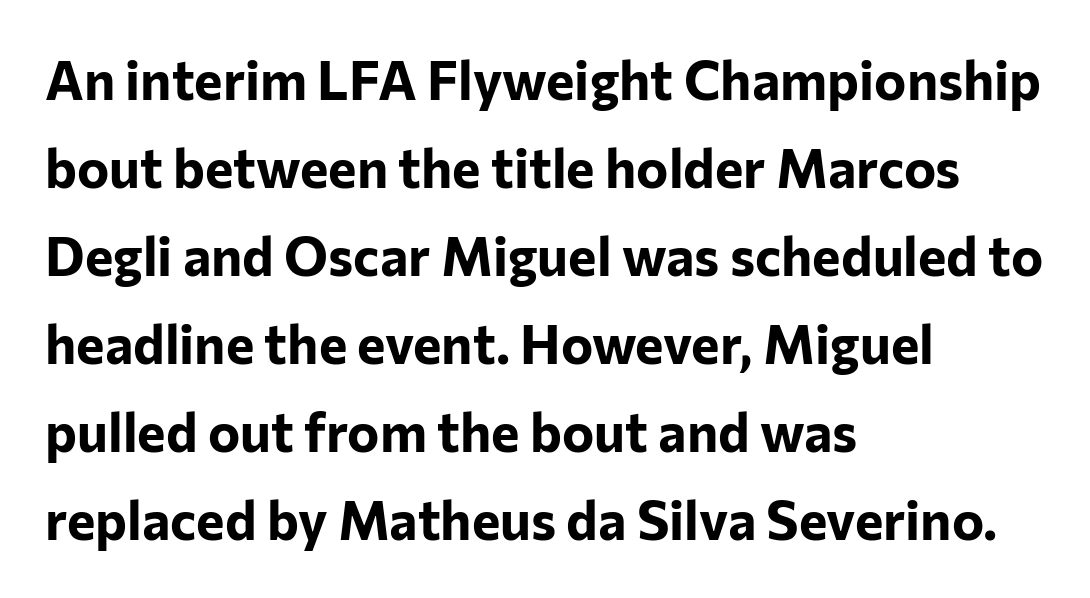
Vertical strokes here are truly vertical. The paragraph has a hard left edge and a soft right edge. Rule under the text: the space is simply empty. You can tell from the bare stems that sans-serif type was used. Nothing unusual about the tracking: characters are spaced as the font intends. Summary of weight: heavy, a full bold.
